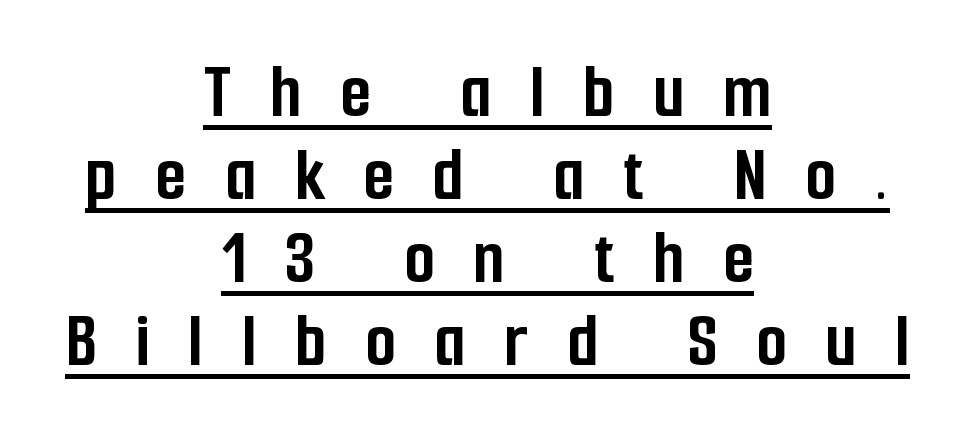
Q: Is the text bold? A: Yes.
Q: Is the text italic (slanted)? A: No, it is upright.
Q: Is the typeface a serif or a sans-serif typeface? A: Sans-serif.
Q: Is the text underlined? A: Yes.
Q: How is the paragraph aligned? A: Centered.
Q: Is the spacing between letters normal or unusually wide? A: Unusually wide.
Q: Is the spacing between lines tight, normal or loose? A: Tight.
Q: Width (condensed, normal, or wide)? A: Condensed.
Q: Stroke contrast? A: Low.
Q: x-height? A: Medium.
Q: Monospaced? A: No.
